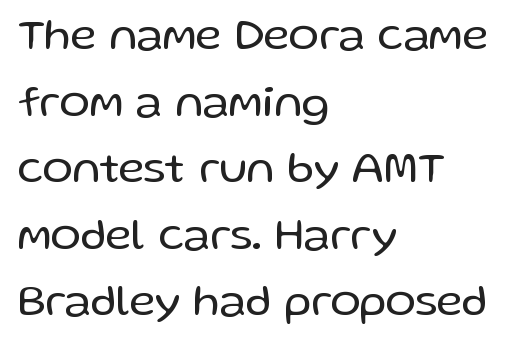
These lines are rendered in a variable-pitch font. No feet cap the strokes, marking this as sans-serif type. Is the type heavy? It reads as light-to-regular instead. Posture: upright roman.
